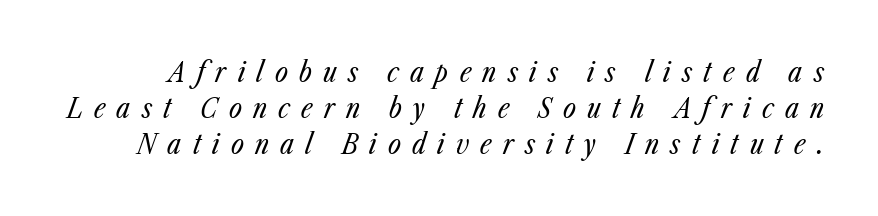
The typeface has the unassuming heft of standard copy or less. Italic: yes, the glyphs are oblique. Quick note: interline space is typical. Think of a printed novel: that variable character pitch is what you see here. Glyph-to-glyph distance is far greater than everyday printed text.
